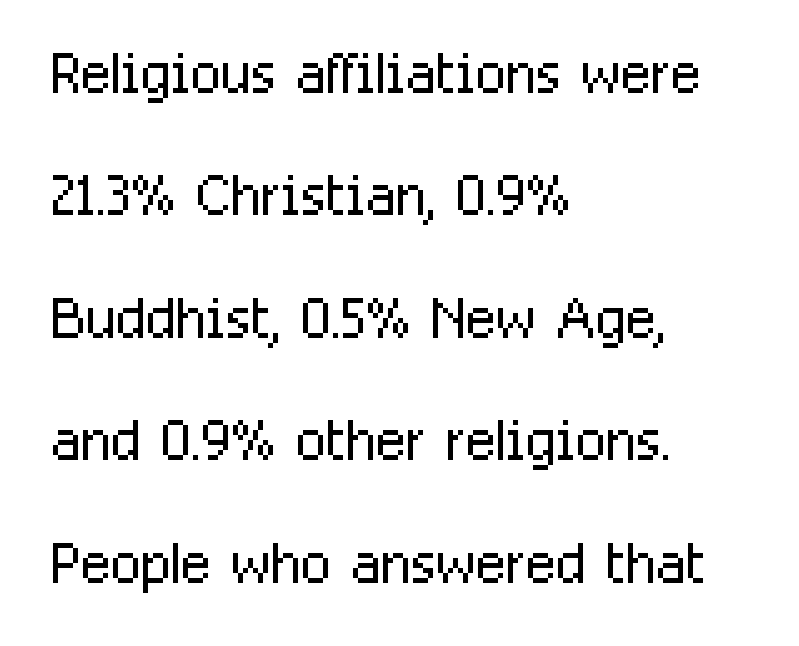
{"serif": "no", "italic": "no", "bold": "no", "weight": "light", "width": "condensed", "stroke_contrast": "low", "x_height": "medium", "monospaced": "no", "underline": "no", "align": "left", "line_spacing": "normal", "line_spacing_ratio": 1.53, "letter_spacing": "normal", "letter_spacing_em": 0.0, "glyph_px": 80}
